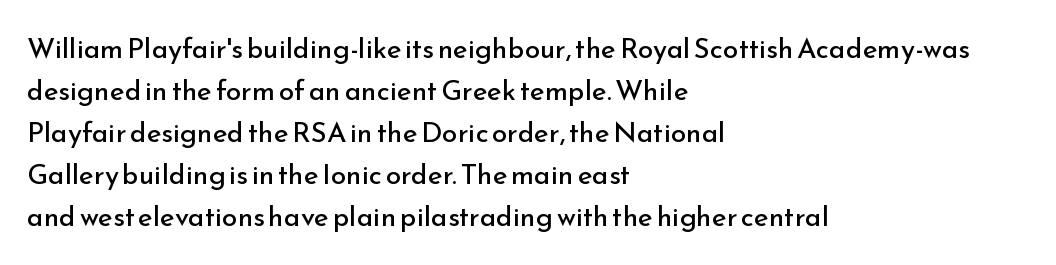
Q: Is the text bold? A: No.
Q: Is the text italic (slanted)? A: No, it is upright.
Q: Is the typeface a serif or a sans-serif typeface? A: Sans-serif.
Q: Is the text underlined? A: No.
Q: How is the paragraph aligned? A: Left-aligned.
Q: Is the spacing between letters normal or unusually wide? A: Normal.
Q: Is the spacing between lines tight, normal or loose? A: Normal.
Q: Width (condensed, normal, or wide)? A: Normal.
Q: Stroke contrast? A: Low.
Q: x-height? A: Small.
Q: Monospaced? A: No.
